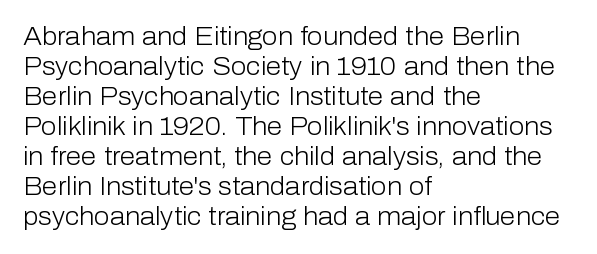
Q: Is the text bold? A: No.
Q: Is the text italic (slanted)? A: No, it is upright.
Q: Is the text underlined? A: No.
Q: How is the paragraph aligned? A: Left-aligned.
Q: Is the spacing between letters normal or unusually wide? A: Normal.
